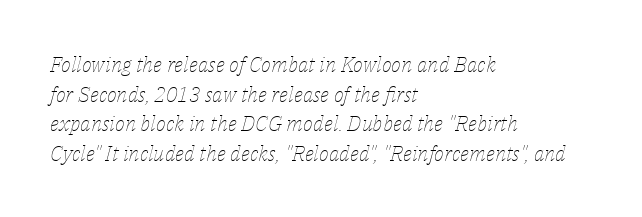
Rule under the text: the space is simply empty. These lines stack with their left ends in a neat column. Letters have the restrained weight of plain body copy at most. It's the slanting kind of type. Line spacing here is normal. Between one letter and the next there's only the usual sliver of space.
